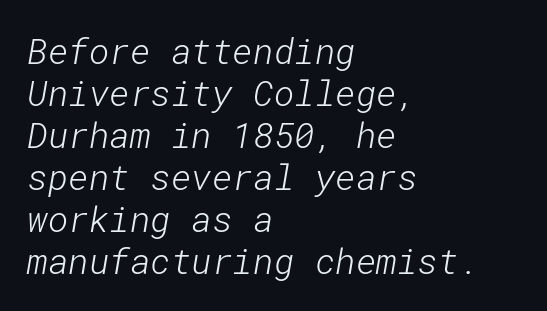
The image shows 35 px light sans-serif type; set left-aligned, line spacing 1.2x, normal letter spacing, not underlined; low stroke contrast and a medium x-height.
